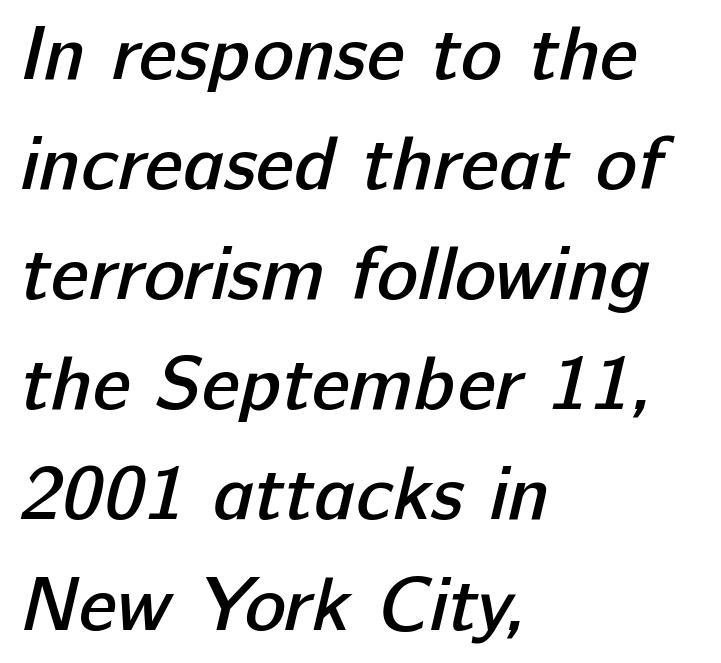
{"serif": "no", "bold": "semi", "weight": "semibold", "width": "normal", "stroke_contrast": "low", "x_height": "medium", "monospaced": "no", "underline": "no", "align": "left", "line_spacing": "normal", "line_spacing_ratio": 1.43, "letter_spacing": "normal", "letter_spacing_em": 0.0, "glyph_px": 77}
